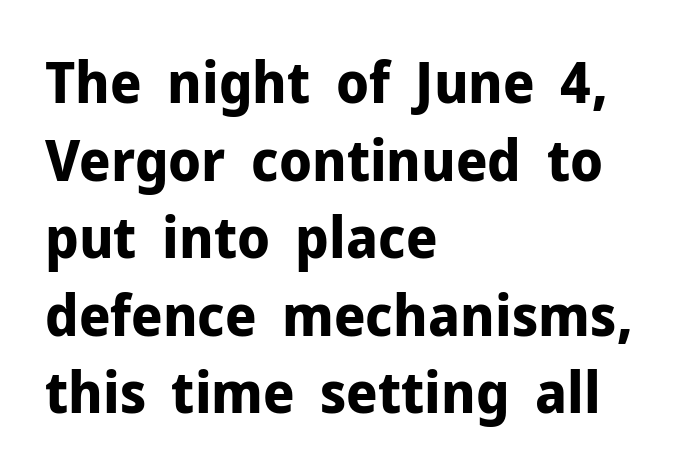
Q: Is the text bold? A: Yes.
Q: Is the text italic (slanted)? A: No, it is upright.
Q: Is the typeface a serif or a sans-serif typeface? A: Sans-serif.
Q: Is the text underlined? A: No.
Q: How is the paragraph aligned? A: Left-aligned.
Q: Is the spacing between letters normal or unusually wide? A: Normal.
Q: Is the spacing between lines tight, normal or loose? A: Normal.
Q: Width (condensed, normal, or wide)? A: Normal.
Q: Stroke contrast? A: Low.
Q: x-height? A: Medium.
Q: Monospaced? A: No.
